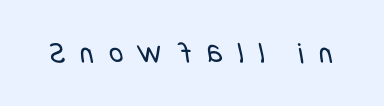
The weight would be labelled regular, book, light, or lighter still. Letter spacing: wide. The string is rendered with underlining switched off. Letterform terminals end flat and unadorned throughout the passage.
